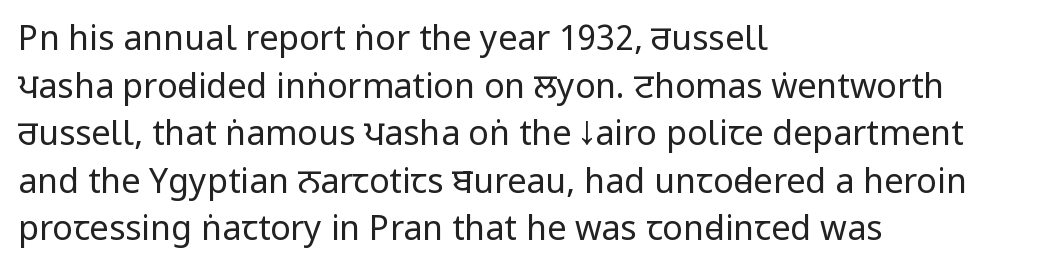
Honestly, the letter spacing is just normal — you wouldn't notice it. Tall strokes in this sample are plumb rather than angled. Examine the stroke ends and you'll find no serifs. Layout note: lines flush left. A light-to-regular cut is what we see here.
